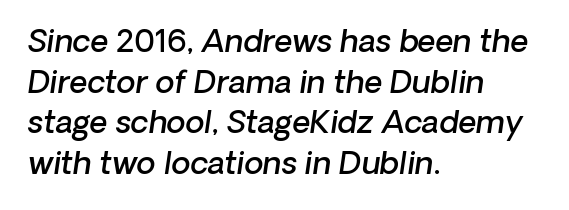
{"italic": "yes", "lean": "right", "slant_degrees": 8, "bold": "semi", "weight": "semibold", "width": "normal", "stroke_contrast": "low", "x_height": "medium", "monospaced": "no", "underline": "no", "align": "left", "line_spacing": "normal", "line_spacing_ratio": 1.31, "letter_spacing": "normal", "letter_spacing_em": 0.0, "glyph_px": 31}
